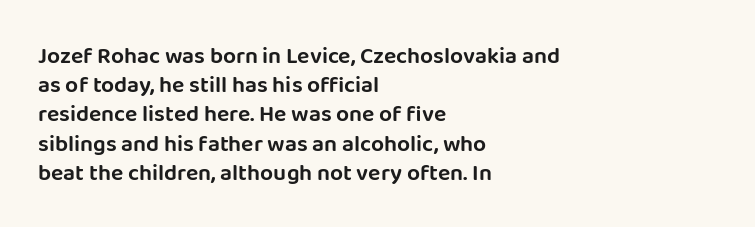
Q: Is the text italic (slanted)? A: No, it is upright.
Q: Is the text underlined? A: No.
Q: How is the paragraph aligned? A: Left-aligned.
Q: Is the spacing between letters normal or unusually wide? A: Normal.
Q: Is the spacing between lines tight, normal or loose? A: Normal.
